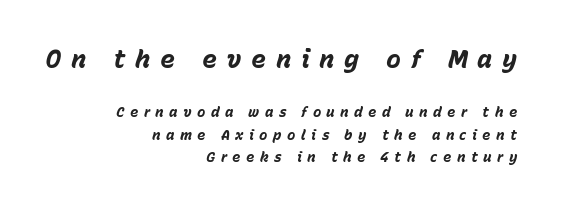
I'd describe the lettering as bold — thick and assertive. Character size in the leading block exceeds that of the trailing block. The string is rendered with underlining switched off. In terms of letterspacing, this is a distinctly airy, spread setting.
